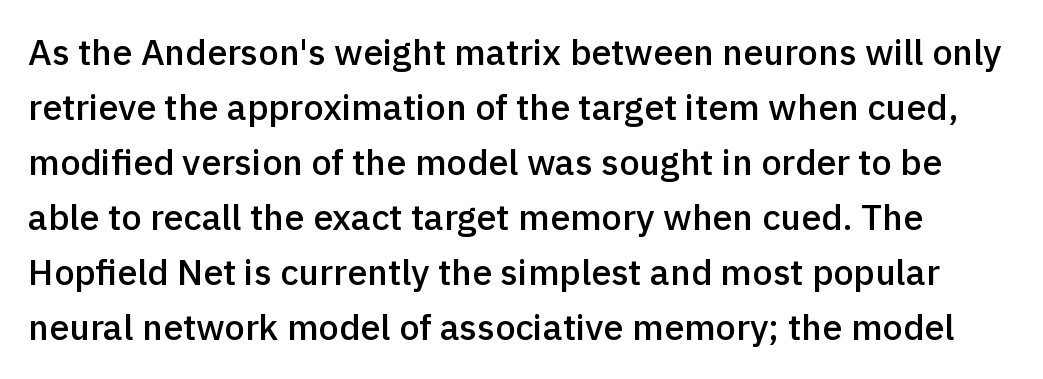
The font's upright variant was chosen for this text. Weight check: semibold — heavier than regular, not quite bold. Characters follow at the spacing the type designer built in. Decoration check: the copy has no underline.
